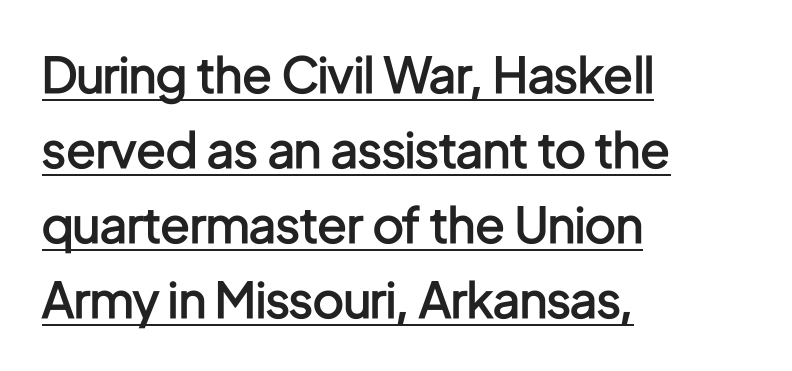
{"serif": "no", "italic": "no", "bold": "semi", "weight": "semibold", "width": "condensed", "stroke_contrast": "low", "x_height": "medium", "monospaced": "no", "underline": "yes", "align": "left", "line_spacing": "normal", "line_spacing_ratio": 1.53, "letter_spacing": "normal", "letter_spacing_em": 0.0, "glyph_px": 49}
